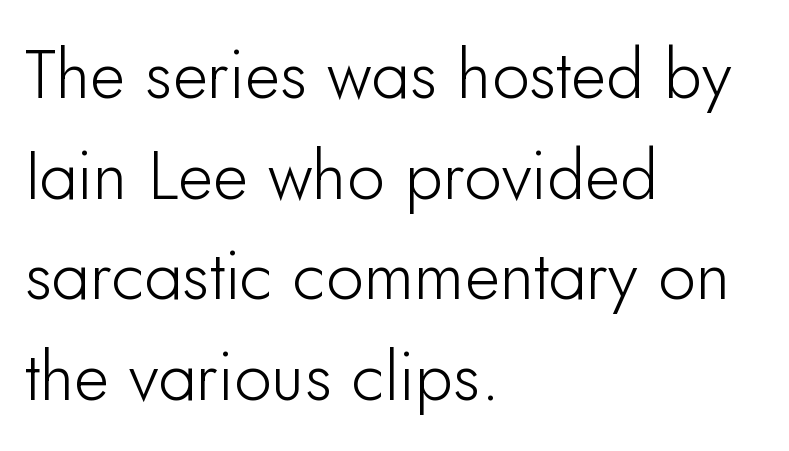
Inter-character spacing is left at the font's built-in metrics. The rendering anchors every line to the left-hand side. Italic: no, the glyphs are upright roman. These lines are composed in type without serifs. Do the characters align in a grid? No, the font is proportional. The area under the type is left untouched.
